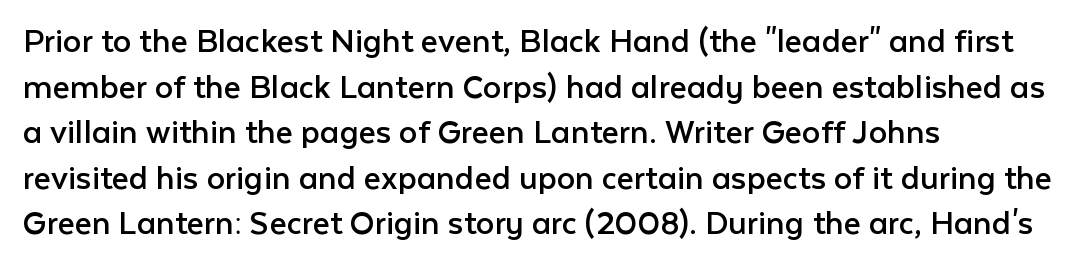
{"serif": "no", "italic": "no", "bold": "no", "weight": "regular", "width": "normal", "stroke_contrast": "low", "x_height": "medium", "monospaced": "no", "underline": "no", "align": "left", "line_spacing_ratio": 1.23, "letter_spacing": "normal", "letter_spacing_em": 0.0, "glyph_px": 37}
